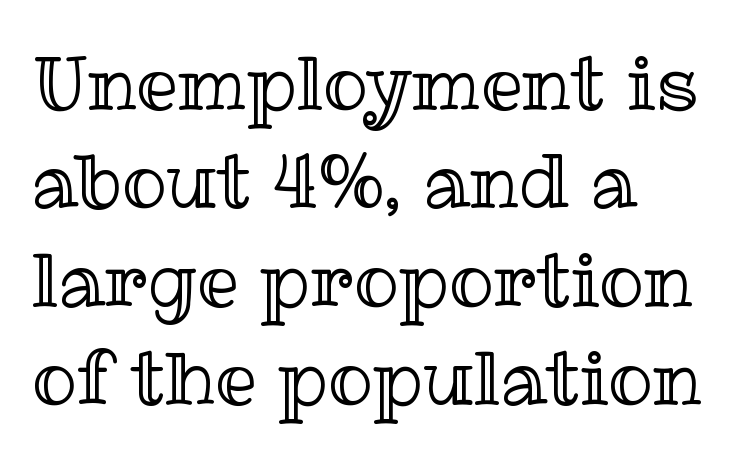
Q: Is the text italic (slanted)? A: No, it is upright.
Q: Is the text underlined? A: No.
Q: How is the paragraph aligned? A: Left-aligned.
Q: Is the spacing between letters normal or unusually wide? A: Normal.
Q: Is the spacing between lines tight, normal or loose? A: Normal.
Q: Width (condensed, normal, or wide)? A: Normal.
Q: x-height? A: Medium.
Q: Monospaced? A: No.
